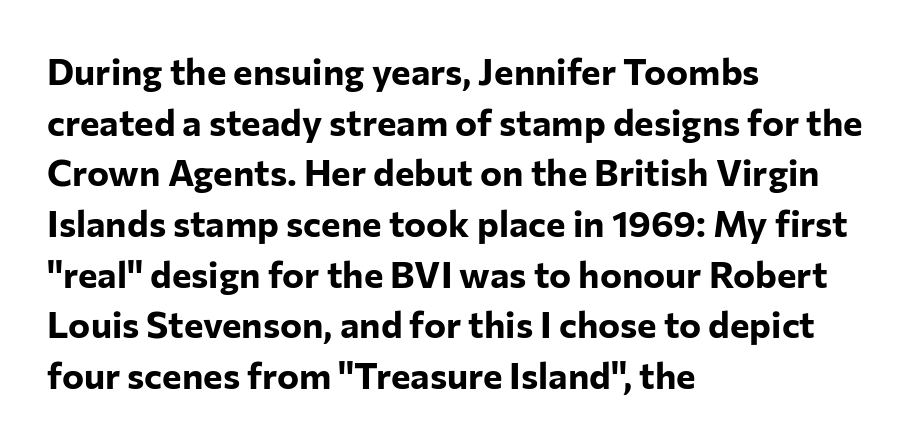
This sample has the flowing, uneven cadence of proportional lettering. A typesetter would label this face a sans. Upright lettering throughout. I'd describe the lettering as bold — thick and assertive.
